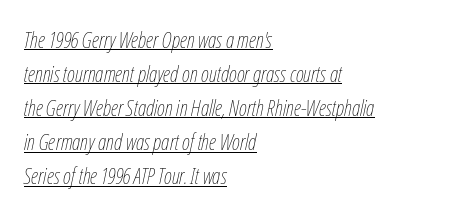
{"italic": "yes", "lean": "right", "slant_degrees": 12, "bold": "no", "underline": "yes", "align": "left", "line_spacing": "normal", "line_spacing_ratio": 1.55, "letter_spacing": "normal", "letter_spacing_em": 0.0, "glyph_px": 22}
